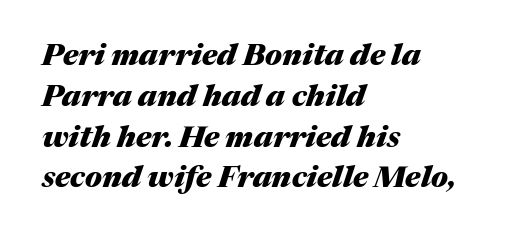
The image shows 30 px heavy type, italic (leaning right); set left-aligned, normal line spacing (1.36x), normal letter spacing, not underlined; medium stroke contrast and a medium x-height.
